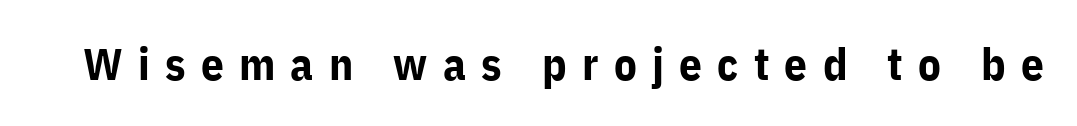
{"serif": "no", "italic": "no", "bold": "yes", "weight": "bold", "width": "normal", "stroke_contrast": "low", "x_height": "medium", "monospaced": "no", "underline": "no", "letter_spacing": "wide", "letter_spacing_em": 0.34, "glyph_px": 45}
